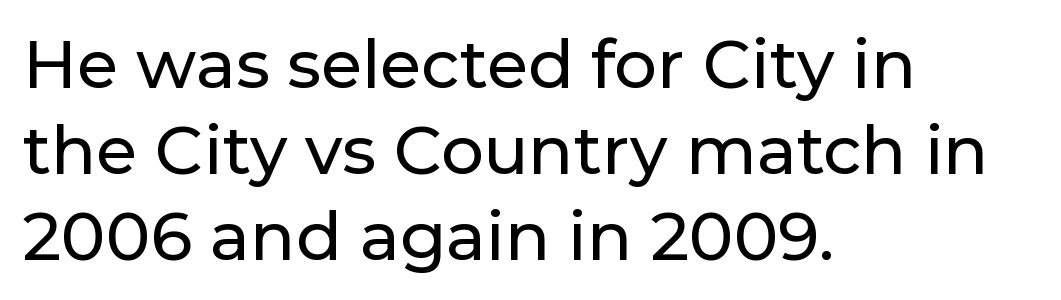
You could not count columns in this text — the font is proportionally spaced. Tracking here is standard; glyphs follow each other at the usual distance. The type family on display is of the sans-serif kind. The lines are quadded left. Regarding leading, the lines here are spaced in the standard way. Lines of text with bare space underneath.
